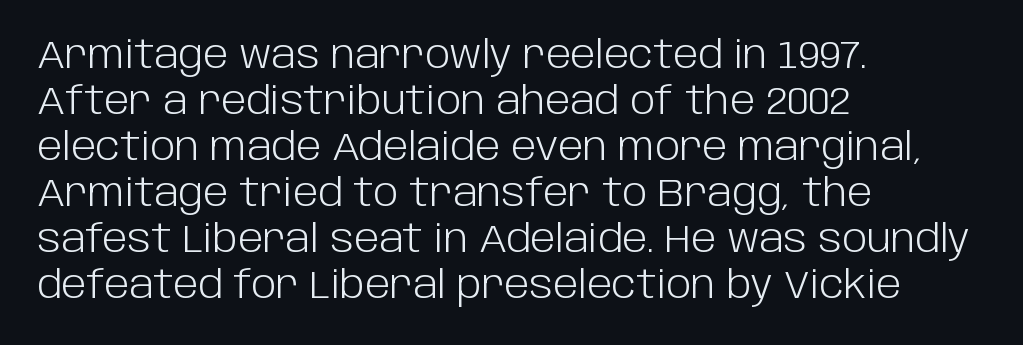
{"serif": "no", "italic": "no", "bold": "no", "weight": "light", "width": "normal", "stroke_contrast": "low", "x_height": "large", "monospaced": "no", "underline": "no", "align": "left", "line_spacing_ratio": 1.21, "letter_spacing": "normal", "letter_spacing_em": 0.0, "glyph_px": 38}
